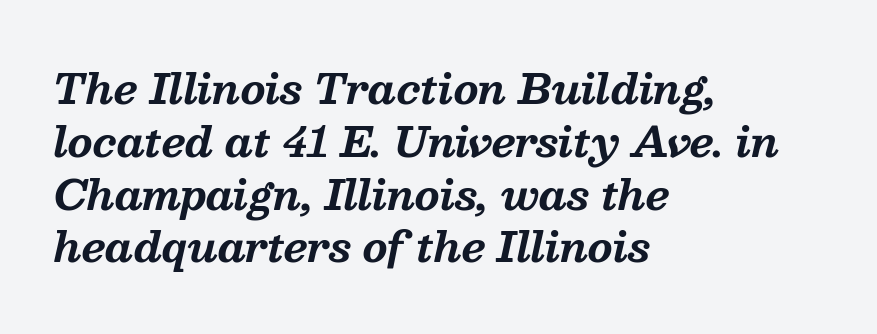
{"serif": "yes", "italic": "yes", "lean": "right", "slant_degrees": 13, "bold": "yes", "weight": "bold", "width": "normal", "stroke_contrast": "medium", "x_height": "medium", "monospaced": "no", "underline": "no", "align": "left", "line_spacing": "normal", "line_spacing_ratio": 1.32, "letter_spacing": "normal", "letter_spacing_em": 0.0, "glyph_px": 40}
